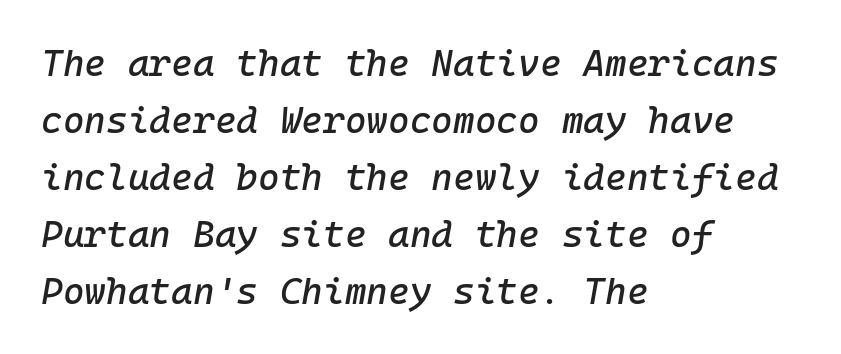
Any mark beneath the type? The region is blank. Look at the tracking — it's just the regular setting, nothing added. In CSS terms this would be text-align: left. Characters are canted at an angle relative to the baseline's perpendicular. What's the leading like? Ordinary, nothing unusual.
